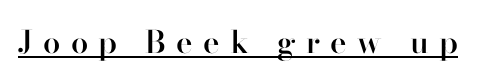
The image shows 31 px semibold serif type, upright; set unusually wide letter spacing (+0.33 em), underlined; high stroke contrast and a small x-height.
